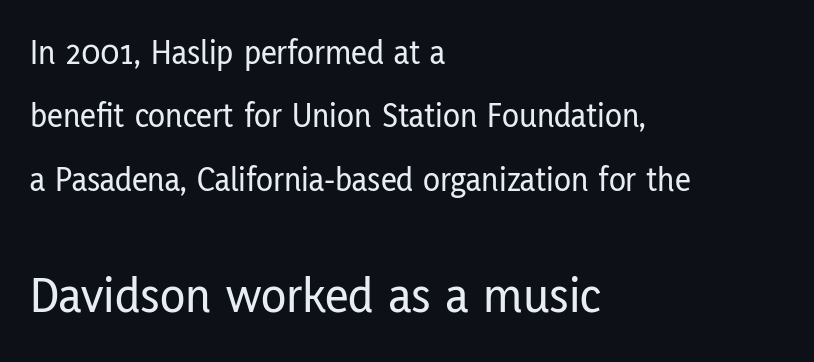
The space directly below the letters is spotless. The lettering holds an erect, upright posture throughout. You could call the tracking neutral — neither tight nor loose. Typographically, this falls in the sans-serif category. Left-aligned paragraph, ragged on the right. Compare the two chunks: the lower has the greater cap height.
